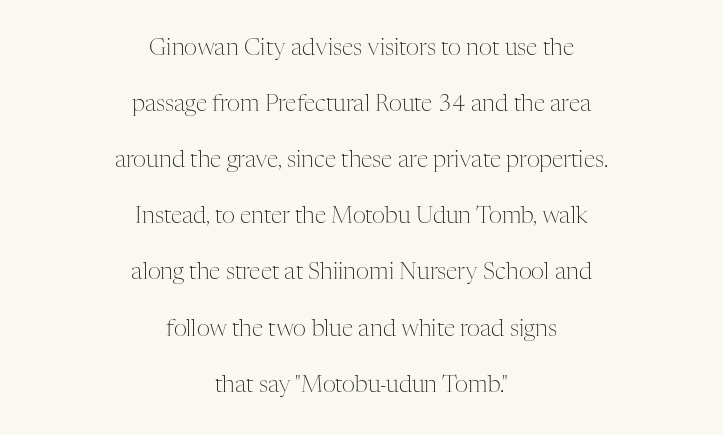
The image shows 23 px text type, upright; set centered, loose line spacing (2.44x), normal letter spacing, not underlined.
